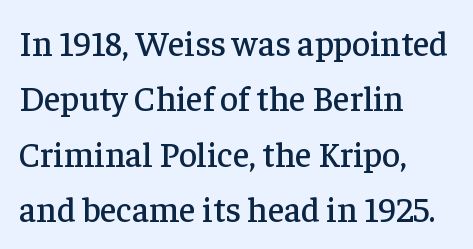
Q: Is the text italic (slanted)? A: No, it is upright.
Q: Is the typeface a serif or a sans-serif typeface? A: Serif.
Q: Is the text underlined? A: No.
Q: How is the paragraph aligned? A: Left-aligned.
Q: Is the spacing between letters normal or unusually wide? A: Normal.
Q: Is the spacing between lines tight, normal or loose? A: Normal.
Q: Width (condensed, normal, or wide)? A: Normal.
Q: Stroke contrast? A: Low.
Q: x-height? A: Medium.
Q: Monospaced? A: No.
